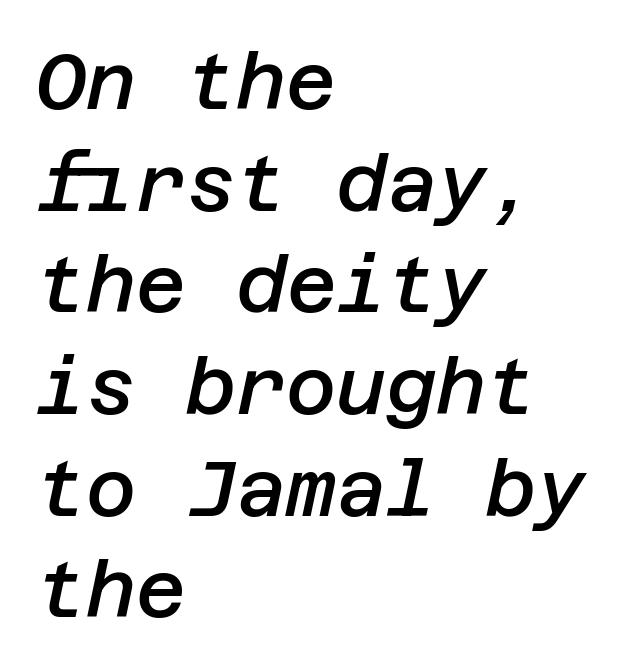
Q: Is the text bold? A: Semi-bold.
Q: Is the text italic (slanted)? A: Yes, it leans right by about 12 degrees.
Q: Is the text underlined? A: No.
Q: How is the paragraph aligned? A: Left-aligned.
Q: Is the spacing between letters normal or unusually wide? A: Normal.
Q: Is the spacing between lines tight, normal or loose? A: Normal.
Q: Width (condensed, normal, or wide)? A: Normal.
Q: Stroke contrast? A: Low.
Q: x-height? A: Large.
